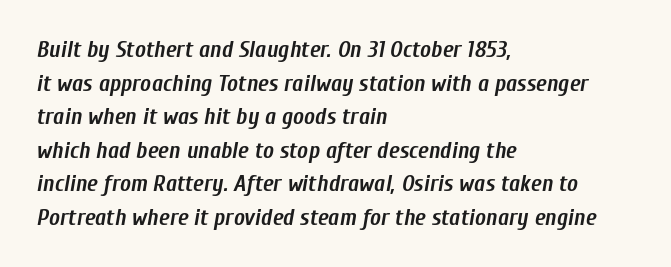
{"italic": "yes", "lean": "right", "slant_degrees": 10, "bold": "yes", "underline": "no", "align": "left", "line_spacing": "normal", "line_spacing_ratio": 1.46, "letter_spacing": "normal", "letter_spacing_em": 0.0, "glyph_px": 23}
